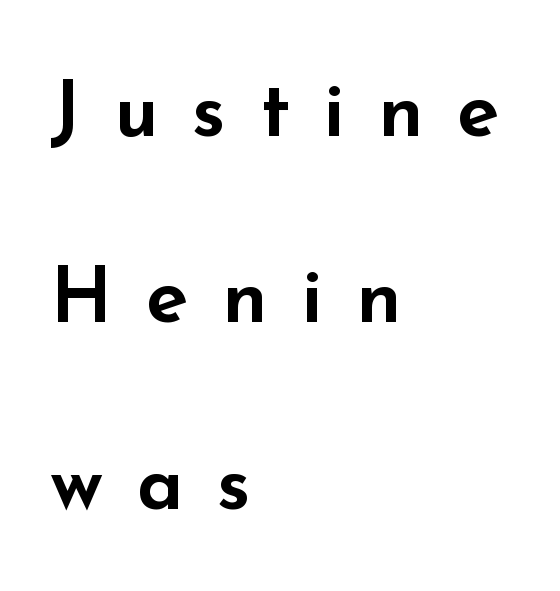
Spacing verdict: proportional, widths tailored to each character. Posture: vertical. What's the leading like? Stretched, with rows far apart. The tracking reads as deliberately expanded to a designer's eye. Unmarked baselines from the first word to the last. Is this a sans? Yes — the strokes have no serifs.
